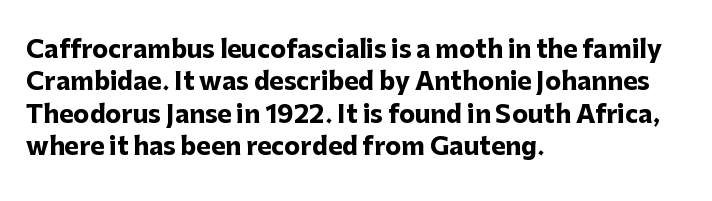
The image shows 24 px bold type, upright; set left-aligned, normal line spacing (1.35x), normal letter spacing, not underlined.
